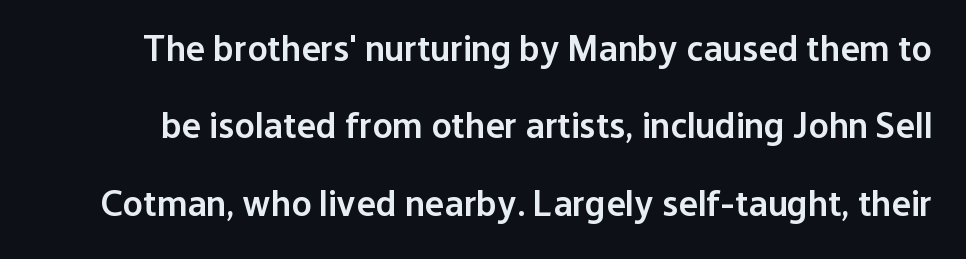
The image shows 37 px semibold sans-serif type, upright; set loose line spacing (2.09x), normal letter spacing, not underlined; low stroke contrast and a medium x-height.
